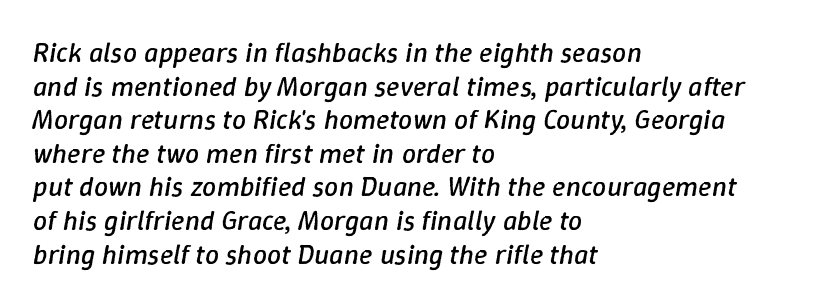
{"italic": "yes", "lean": "right", "slant_degrees": 9, "bold": "no", "weight": "regular", "width": "normal", "stroke_contrast": "low", "x_height": "medium", "monospaced": "no", "underline": "no", "align": "left", "line_spacing_ratio": 1.2, "letter_spacing": "normal", "letter_spacing_em": 0.0, "glyph_px": 28}
